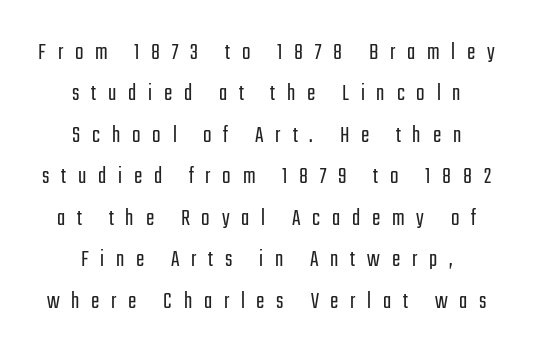
Unlike italic type, these characters show no tilt at all. This reads as an unemphasized weight, regular at the heaviest. The setting favours the middle, as headings and verse often do. Evenly set lines give the paragraph a standard silhouette. The area under the type is left untouched. Substantial extra tracking has been applied to these lines.
